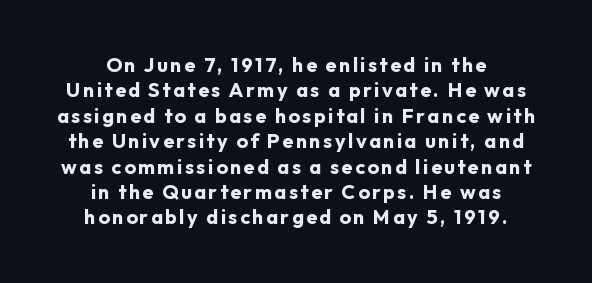
{"italic": "no", "bold": "yes", "underline": "no", "align": "center", "line_spacing": "normal", "line_spacing_ratio": 1.27, "glyph_px": 20}
